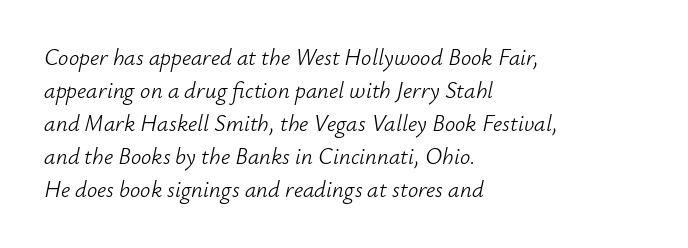
The image shows 23 px text type, italic (leaning right); set left-aligned, normal line spacing (1.43x), normal letter spacing, not underlined.
